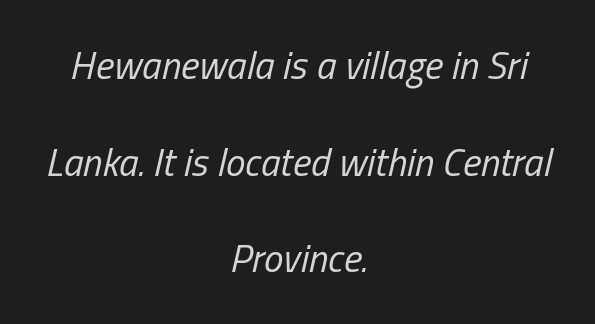
Q: Is the text bold? A: No.
Q: Is the text italic (slanted)? A: Yes, it leans right by about 13 degrees.
Q: Is the text underlined? A: No.
Q: How is the paragraph aligned? A: Centered.
Q: Is the spacing between letters normal or unusually wide? A: Normal.
Q: Is the spacing between lines tight, normal or loose? A: Loose.
Q: Width (condensed, normal, or wide)? A: Condensed.
Q: Stroke contrast? A: Low.
Q: x-height? A: Medium.
Q: Monospaced? A: No.
